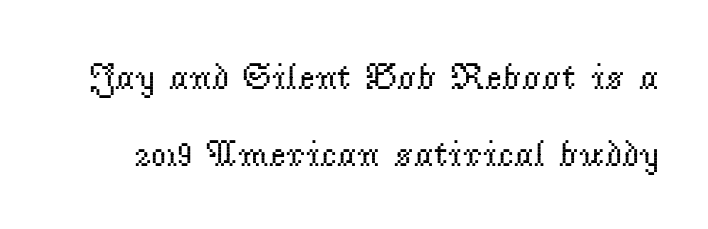
Q: Is the text bold? A: No.
Q: Is the text italic (slanted)? A: No, it is upright.
Q: Is the typeface a serif or a sans-serif typeface? A: Serif.
Q: Is the text underlined? A: No.
Q: Is the spacing between letters normal or unusually wide? A: Normal.
Q: Is the spacing between lines tight, normal or loose? A: Loose.
Q: Width (condensed, normal, or wide)? A: Normal.
Q: Stroke contrast? A: Low.
Q: x-height? A: Small.
Q: Monospaced? A: No.
